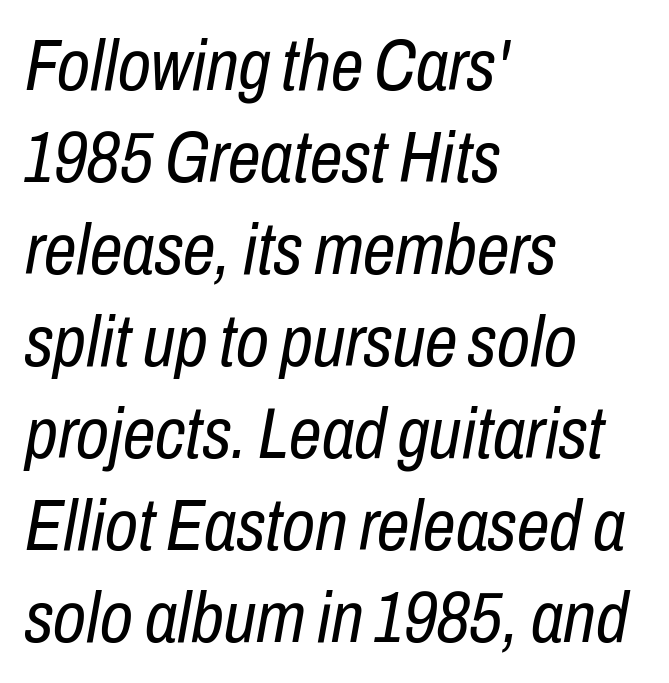
Q: Is the text bold? A: No.
Q: Is the text italic (slanted)? A: Yes, it leans right by about 10 degrees.
Q: Is the text underlined? A: No.
Q: How is the paragraph aligned? A: Left-aligned.
Q: Is the spacing between letters normal or unusually wide? A: Normal.
Q: Is the spacing between lines tight, normal or loose? A: Normal.
Q: Width (condensed, normal, or wide)? A: Condensed.
Q: Stroke contrast? A: Low.
Q: x-height? A: Medium.
Q: Monospaced? A: No.
